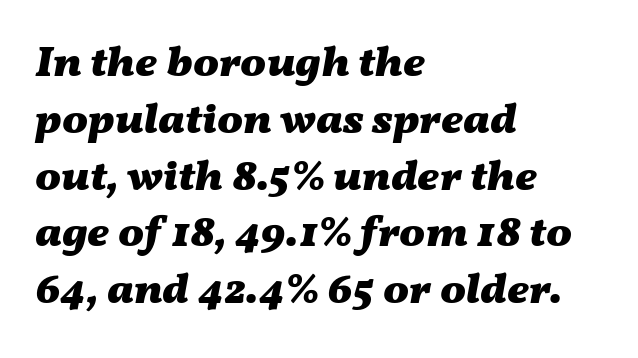
{"italic": "yes", "lean": "right", "slant_degrees": 11, "bold": "yes", "weight": "heavy", "width": "wide", "stroke_contrast": "medium", "x_height": "medium", "monospaced": "no", "underline": "no", "align": "left", "line_spacing": "normal", "line_spacing_ratio": 1.32, "letter_spacing": "normal", "letter_spacing_em": 0.0, "glyph_px": 43}
